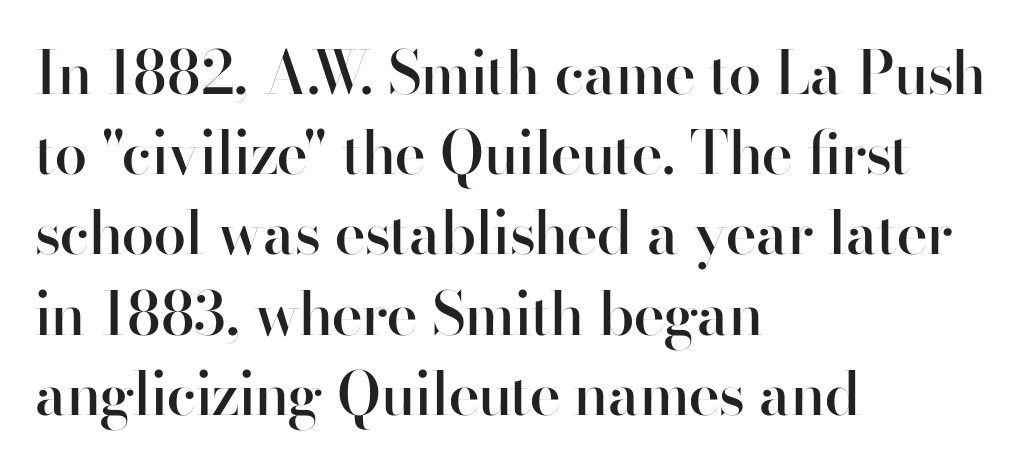
The image shows 59 px semibold sans-serif type, upright; set left-aligned, normal line spacing (1.36x), normal letter spacing, not underlined; high stroke contrast and a small x-height.
